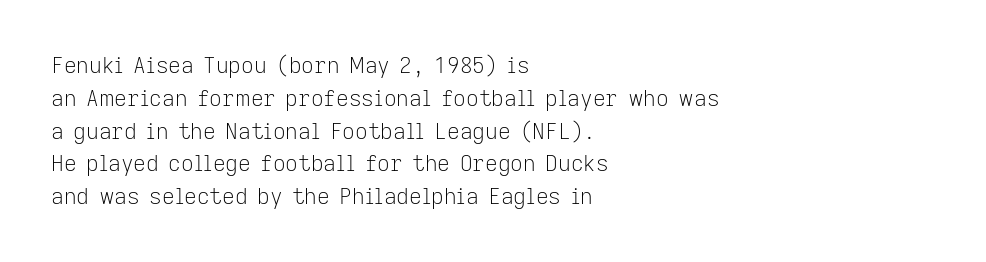
Q: Is the text bold? A: No.
Q: Is the text italic (slanted)? A: No, it is upright.
Q: Is the text underlined? A: No.
Q: How is the paragraph aligned? A: Left-aligned.
Q: Is the spacing between letters normal or unusually wide? A: Normal.
Q: Is the spacing between lines tight, normal or loose? A: Normal.
